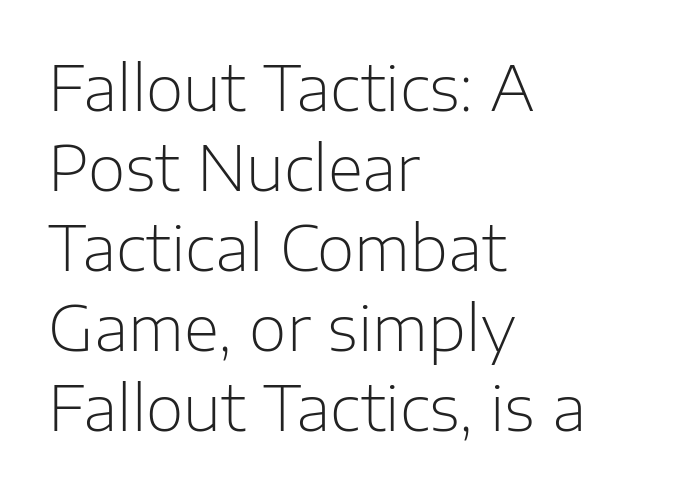
{"serif": "no", "italic": "no", "bold": "no", "weight": "light", "width": "normal", "stroke_contrast": "low", "x_height": "medium", "monospaced": "no", "underline": "no", "align": "left", "line_spacing": "normal", "line_spacing_ratio": 1.31, "letter_spacing": "normal", "letter_spacing_em": 0.0, "glyph_px": 61}
